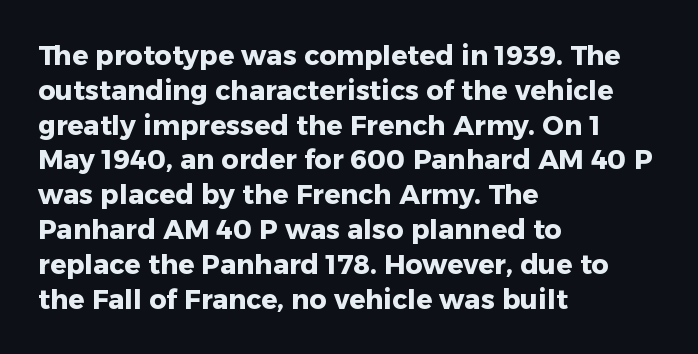
Q: Is the text bold? A: Yes.
Q: Is the text italic (slanted)? A: No, it is upright.
Q: Is the text underlined? A: No.
Q: How is the paragraph aligned? A: Left-aligned.
Q: Is the spacing between letters normal or unusually wide? A: Normal.
Q: Is the spacing between lines tight, normal or loose? A: Normal.
